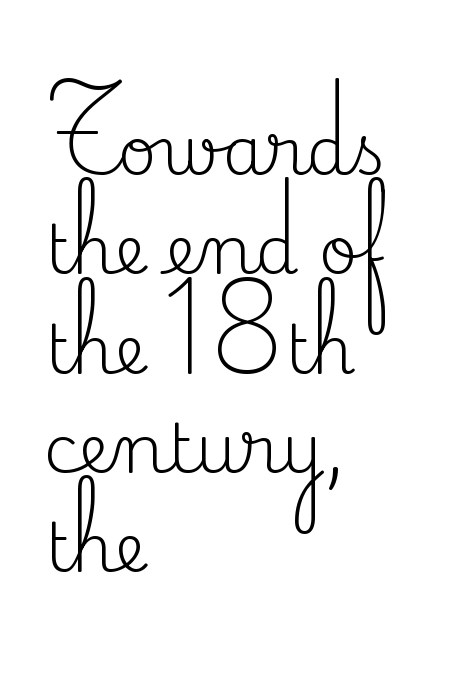
The image shows 68 px regular-weight serif type, upright; set left-aligned, normal line spacing (1.46x), normal letter spacing, not underlined; medium stroke contrast and a small x-height.
